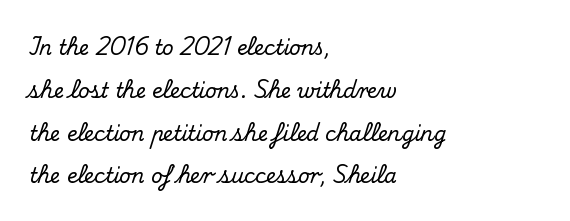
This block would shrink considerably if given ordinary leading; it's expanded now. This rendering uses left alignment, leaving the right contour irregular. Glance below the letters and you will spot only blank space. No extra tracking has been applied to these lines.
